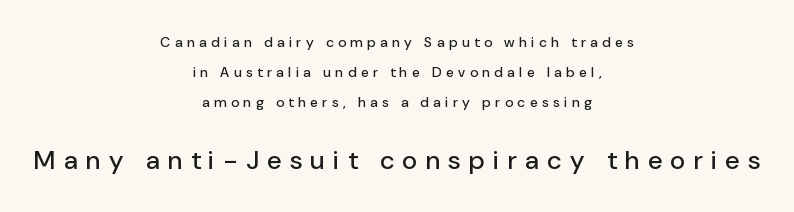
Q: Is the text italic (slanted)? A: No, it is upright.
Q: Is the text underlined? A: No.
Q: How is the paragraph aligned? A: Centered.
Q: Is the spacing between letters normal or unusually wide? A: Unusually wide.
Q: Is the spacing between lines tight, normal or loose? A: Loose.
Q: Which block of text is set in a larger size, the first (top) or the second (bottom)? A: The second (bottom) one.
